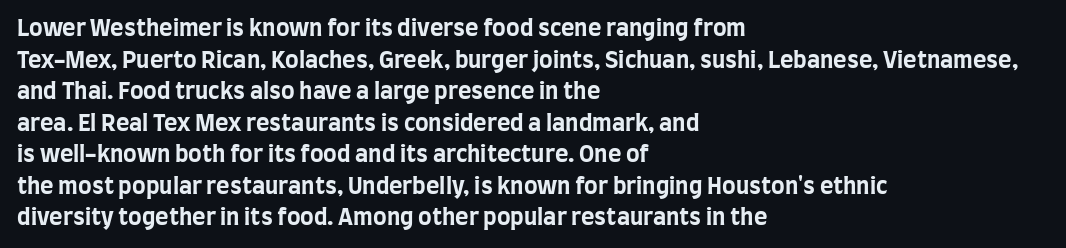
The image shows 23 px bold type, upright; set left-aligned, normal line spacing (1.37x), normal letter spacing, not underlined.
